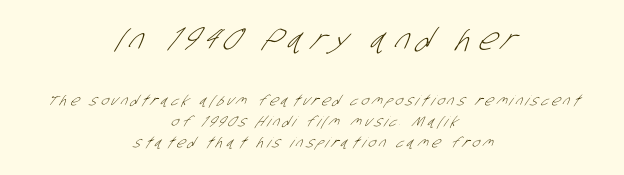
Q: Is the text bold? A: No.
Q: Is the typeface a serif or a sans-serif typeface? A: Sans-serif.
Q: Is the text underlined? A: No.
Q: How is the paragraph aligned? A: Centered.
Q: Is the spacing between letters normal or unusually wide? A: Unusually wide.
Q: Is the spacing between lines tight, normal or loose? A: Normal.
Q: Which block of text is set in a larger size, the first (top) or the second (bottom)? A: The first (top) one.
Q: Width (condensed, normal, or wide)? A: Condensed.
Q: Stroke contrast? A: Low.
Q: x-height? A: Large.
Q: Monospaced? A: No.
